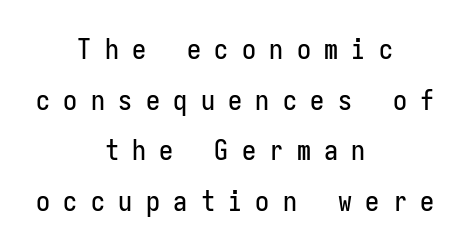
Examine the stroke ends and you'll find no serifs. Quick note: underline off. This sample has the even, mechanical cadence of fixed-width lettering. Rendered with straight, roman letterforms. One-word summary of the alignment: center.
